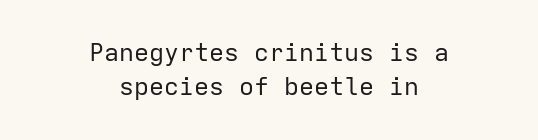
Upright lettering throughout. Reading down the column, the eye jumps a familiar distance to each next line. The weight would be labelled regular, book, light, or lighter still. The rag falls on both sides of this text block equally.
